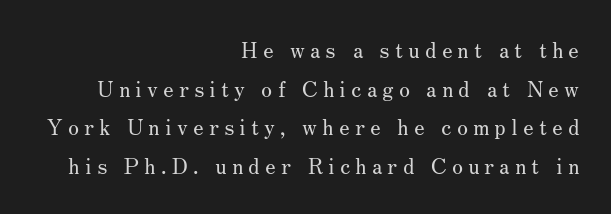
Q: Is the text bold? A: No.
Q: Is the text italic (slanted)? A: No, it is upright.
Q: Is the text underlined? A: No.
Q: How is the paragraph aligned? A: Right-aligned.
Q: Is the spacing between letters normal or unusually wide? A: Unusually wide.
